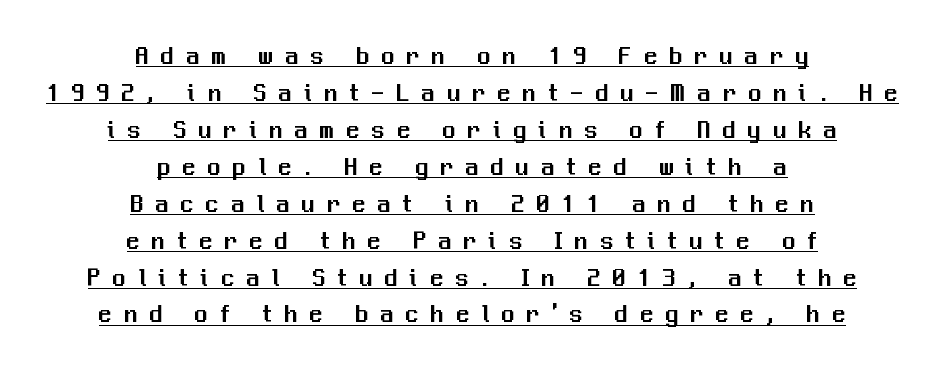
Summary of vertical rhythm: regular, with standard interline spacing. Line starts and ends both wander, symmetrically. It's the straight-up-and-down kind of type. Compared with typical body copy, the letter spacing here is much looser. A rule runs beneath these lines of type.
